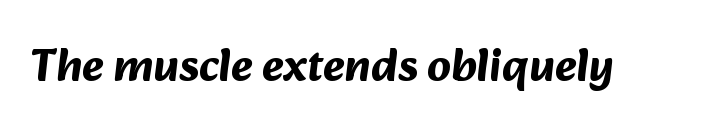
Varying glyph widths throughout — classic text-font behaviour. The passage shown is emphatically bold. This rendering employs a face without finishing strokes, i.e., a sans-serif. Lines of text with bare space underneath.
